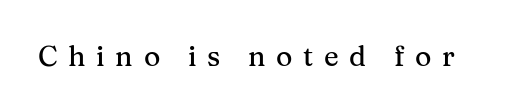
The image shows 28 px serif type, upright; set unusually wide letter spacing (+0.38 em), not underlined; medium stroke contrast and a medium x-height.
